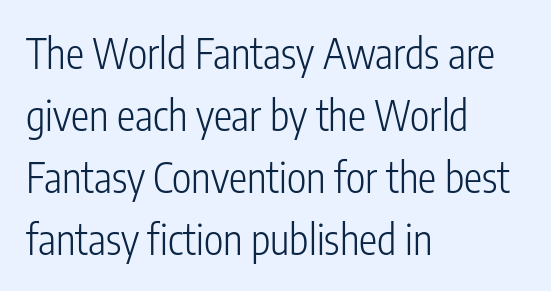
{"serif": "no", "italic": "no", "bold": "no", "weight": "light", "width": "condensed", "stroke_contrast": "low", "x_height": "medium", "monospaced": "no", "underline": "no", "align": "left", "line_spacing": "normal", "line_spacing_ratio": 1.51, "letter_spacing": "normal", "letter_spacing_em": 0.0, "glyph_px": 41}
